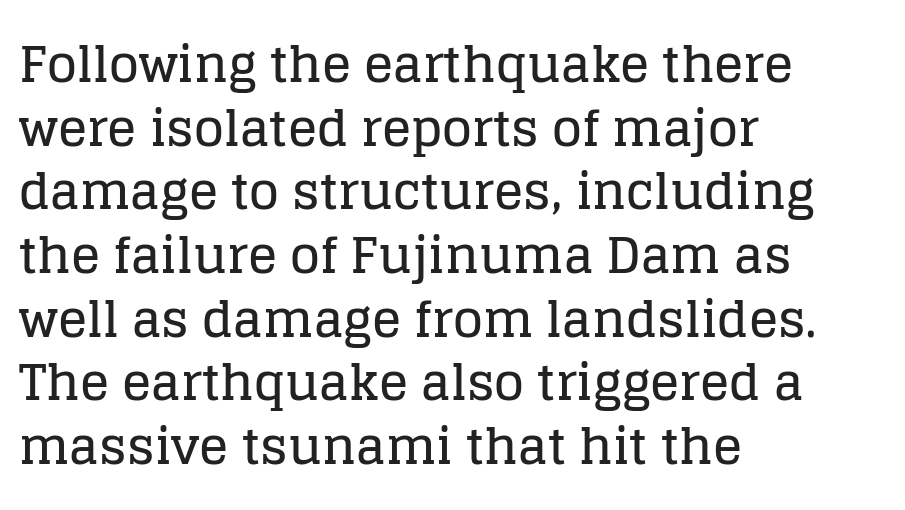
The image shows 49 px serif type, upright; set left-aligned, normal line spacing (1.3x), normal letter spacing, not underlined; low stroke contrast and a large x-height.
